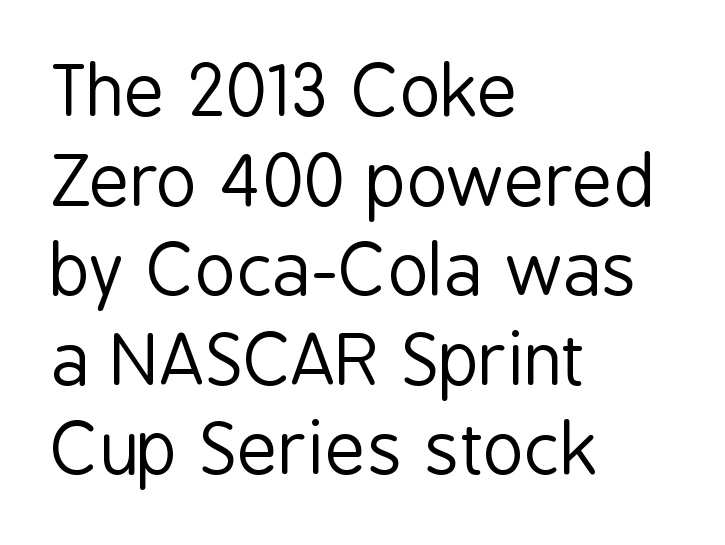
This sample uses plain, unmodified letter spacing. Any mark beneath the type? The region is blank. Is the type heavy? It reads as light-to-regular instead. Leading: standard. Each letter keeps its own natural width here, so spacing adapts to shape.
